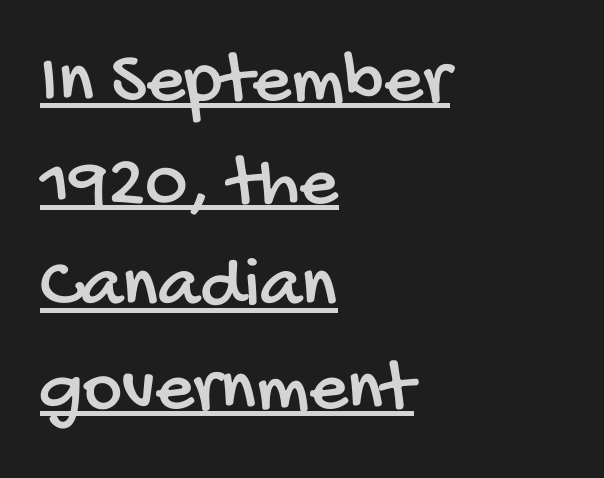
Q: Is the typeface a serif or a sans-serif typeface? A: Sans-serif.
Q: Is the text underlined? A: Yes.
Q: How is the paragraph aligned? A: Left-aligned.
Q: Is the spacing between letters normal or unusually wide? A: Normal.
Q: Is the spacing between lines tight, normal or loose? A: Normal.
Q: Width (condensed, normal, or wide)? A: Condensed.
Q: Stroke contrast? A: Low.
Q: x-height? A: Large.
Q: Monospaced? A: No.
